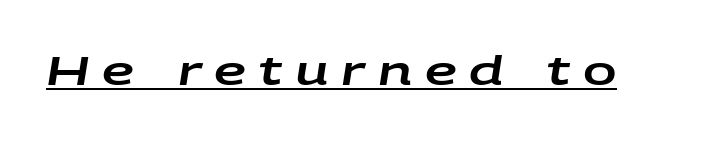
The image shows 40 px wide type, italic (leaning right); set unusually wide letter spacing (+0.32 em), underlined; low stroke contrast and a large x-height.
